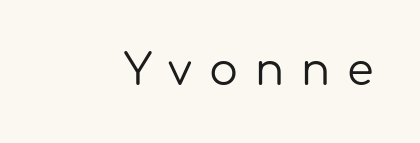
The image shows 43 px regular-weight sans-serif type, upright; set unusually wide letter spacing (+0.39 em), not underlined; low stroke contrast and a medium x-height.
